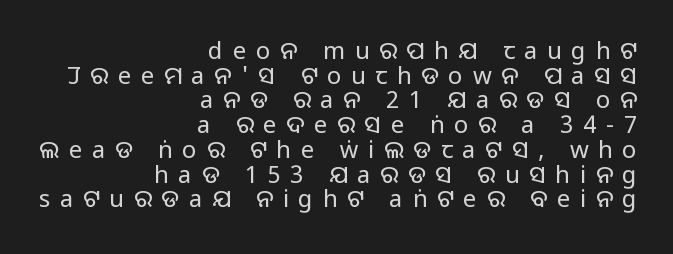
{"italic": "no", "bold": "no", "underline": "no", "align": "right", "line_spacing": "tight", "line_spacing_ratio": 1.03, "letter_spacing": "wide", "letter_spacing_em": 0.4, "glyph_px": 24}
